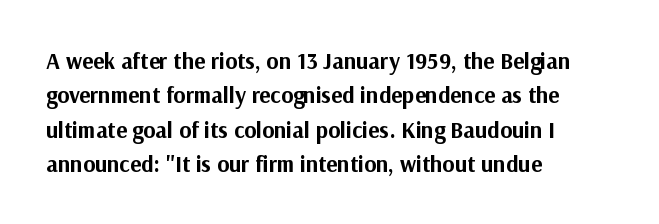
Q: Is the text bold? A: Yes.
Q: Is the text italic (slanted)? A: No, it is upright.
Q: Is the text underlined? A: No.
Q: How is the paragraph aligned? A: Left-aligned.
Q: Is the spacing between letters normal or unusually wide? A: Normal.
Q: Is the spacing between lines tight, normal or loose? A: Normal.
